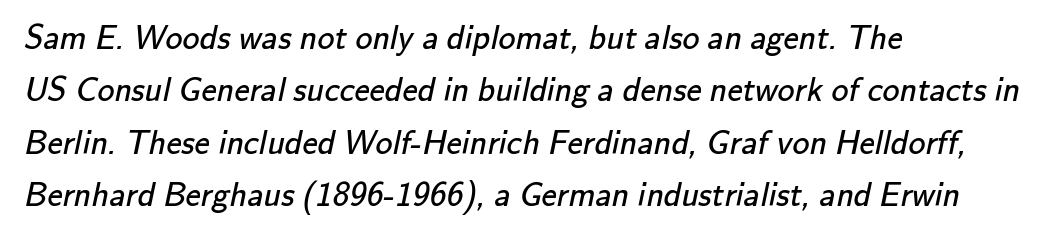
Line spacing here is normal. The passage shown is not underscored anywhere. A sans-serif font was chosen for this passage. Casual observation: everything's shoved over to the left. Weight class: somewhere from thin through regular. These lines are rendered in a variable-pitch font.
